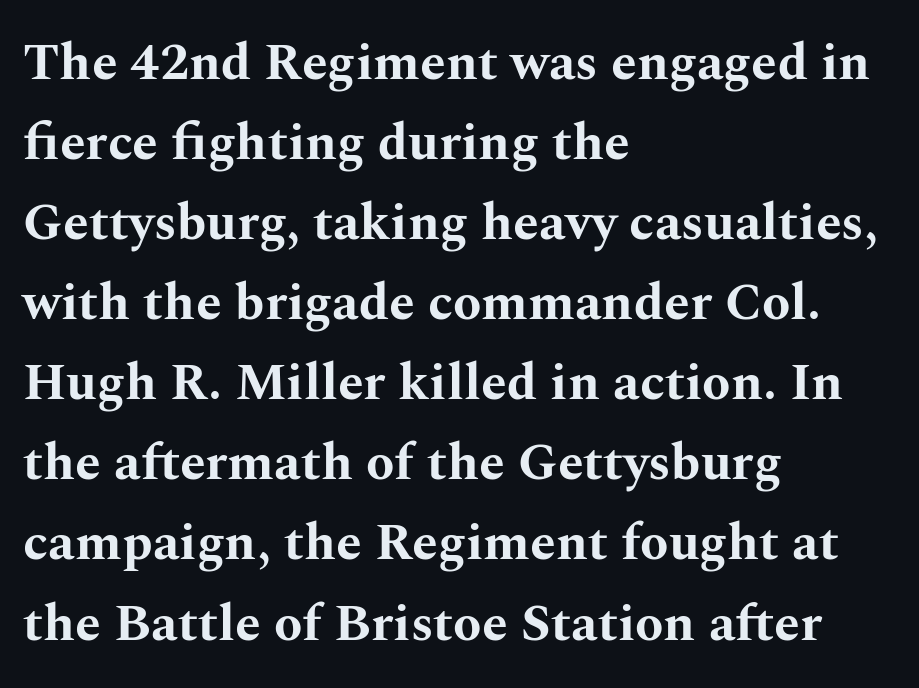
The image shows 52 px bold, wide serif type, upright; set left-aligned, normal line spacing (1.54x), normal letter spacing, not underlined; medium stroke contrast and a medium x-height.
